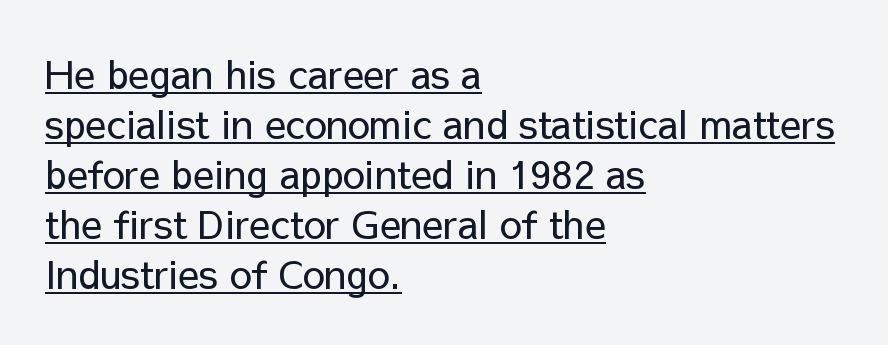
Q: Is the text bold? A: No.
Q: Is the text italic (slanted)? A: No, it is upright.
Q: Is the typeface a serif or a sans-serif typeface? A: Sans-serif.
Q: Is the text underlined? A: Yes.
Q: How is the paragraph aligned? A: Left-aligned.
Q: Is the spacing between letters normal or unusually wide? A: Normal.
Q: Is the spacing between lines tight, normal or loose? A: Normal.
Q: Width (condensed, normal, or wide)? A: Normal.
Q: Stroke contrast? A: Low.
Q: x-height? A: Medium.
Q: Monospaced? A: No.
